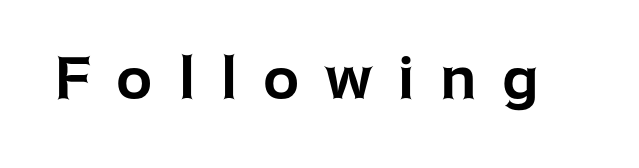
Q: Is the text italic (slanted)? A: No, it is upright.
Q: Is the typeface a serif or a sans-serif typeface? A: Sans-serif.
Q: Is the text underlined? A: No.
Q: Is the spacing between letters normal or unusually wide? A: Unusually wide.
Q: Width (condensed, normal, or wide)? A: Normal.
Q: Stroke contrast? A: Low.
Q: x-height? A: Medium.
Q: Monospaced? A: No.
